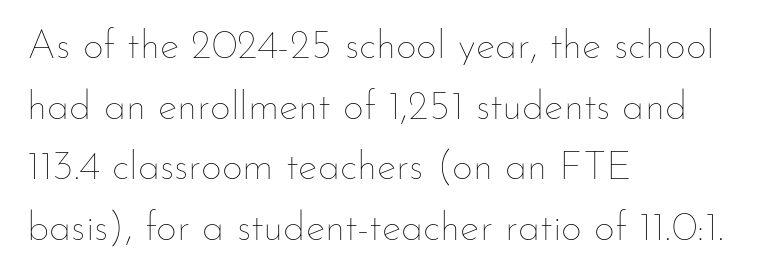
Does the leading feel generous? No, just average. The passage shown is typed in a proportional face where columns would drift. Stroke mass is kept to a normal reading level or below. Quick note: not italic, upright.
